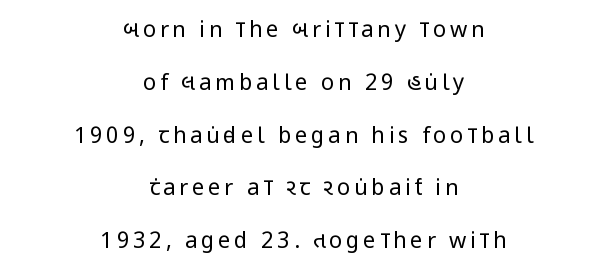
{"italic": "no", "bold": "no", "underline": "no", "align": "center", "line_spacing": "loose", "line_spacing_ratio": 2.4, "glyph_px": 22}
